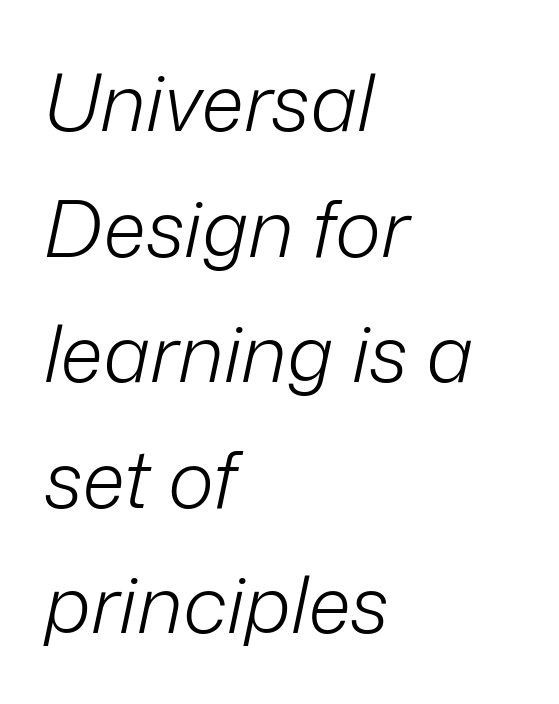
Q: Is the text bold? A: No.
Q: Is the text italic (slanted)? A: Yes, it leans right by about 12 degrees.
Q: Is the text underlined? A: No.
Q: How is the paragraph aligned? A: Left-aligned.
Q: Is the spacing between letters normal or unusually wide? A: Normal.
Q: Is the spacing between lines tight, normal or loose? A: Normal.
Q: Width (condensed, normal, or wide)? A: Normal.
Q: Stroke contrast? A: Low.
Q: x-height? A: Medium.
Q: Monospaced? A: No.
